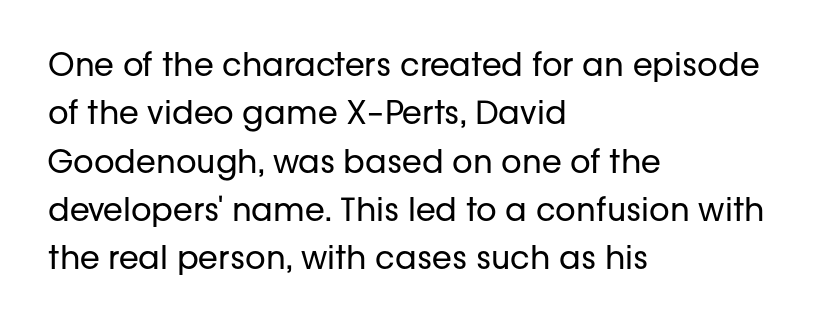
Q: Is the text bold? A: No.
Q: Is the text italic (slanted)? A: No, it is upright.
Q: Is the typeface a serif or a sans-serif typeface? A: Sans-serif.
Q: Is the text underlined? A: No.
Q: How is the paragraph aligned? A: Left-aligned.
Q: Is the spacing between letters normal or unusually wide? A: Normal.
Q: Is the spacing between lines tight, normal or loose? A: Normal.
Q: Width (condensed, normal, or wide)? A: Normal.
Q: Stroke contrast? A: Low.
Q: x-height? A: Medium.
Q: Monospaced? A: No.
